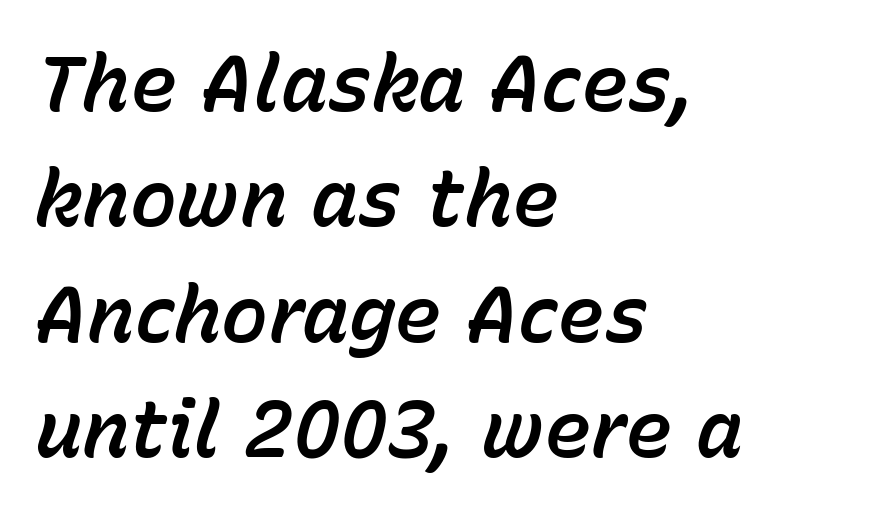
Q: Is the text italic (slanted)? A: Yes, it leans right by about 15 degrees.
Q: Is the text underlined? A: No.
Q: How is the paragraph aligned? A: Left-aligned.
Q: Is the spacing between letters normal or unusually wide? A: Normal.
Q: Is the spacing between lines tight, normal or loose? A: Normal.
Q: Width (condensed, normal, or wide)? A: Normal.
Q: Stroke contrast? A: Low.
Q: x-height? A: Medium.
Q: Monospaced? A: No.
